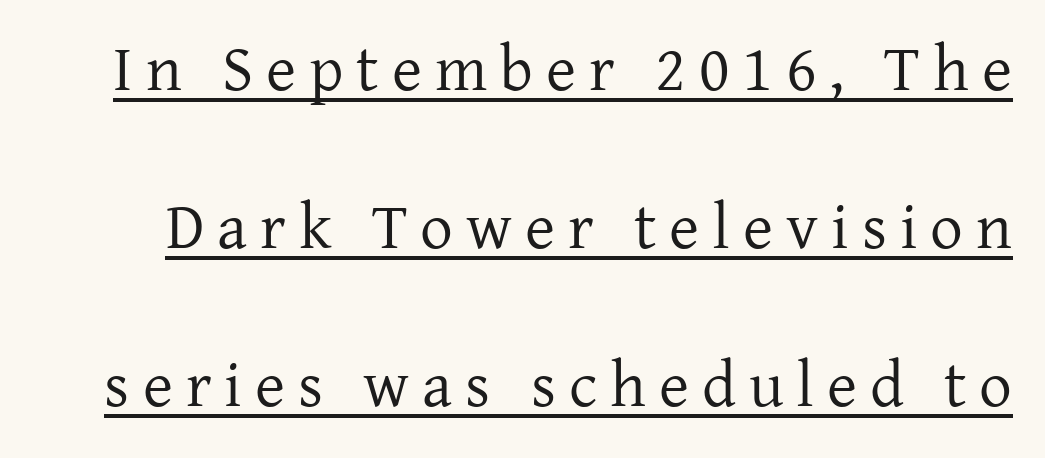
The image shows 65 px regular-weight serif type, upright; set loose line spacing (2.43x), unusually wide letter spacing (+0.2 em), underlined; low stroke contrast and a medium x-height.
